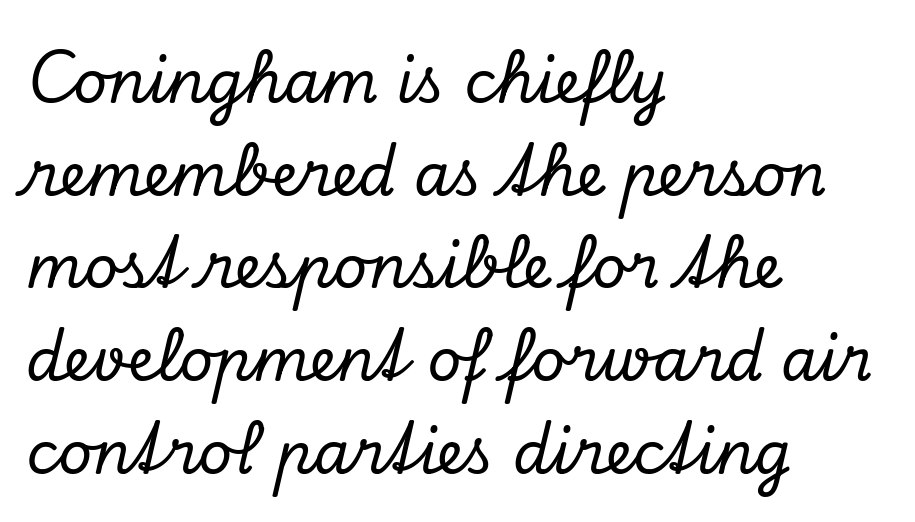
{"serif": "yes", "italic": "yes", "lean": "right", "slant_degrees": 13, "width": "normal", "stroke_contrast": "low", "x_height": "small", "monospaced": "no", "underline": "no", "align": "left", "line_spacing": "normal", "line_spacing_ratio": 1.57, "letter_spacing": "normal", "letter_spacing_em": 0.0, "glyph_px": 59}
